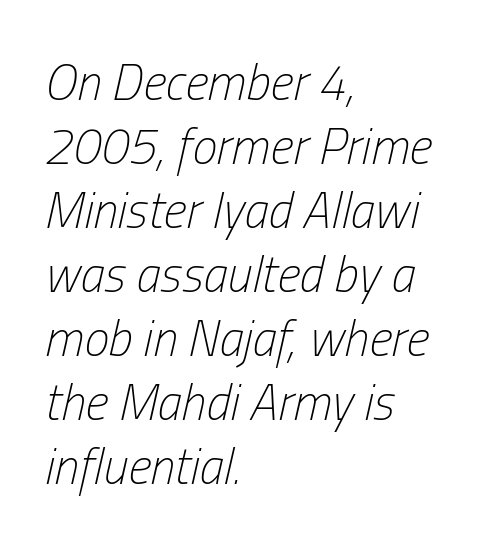
Q: Is the text bold? A: No.
Q: Is the text italic (slanted)? A: Yes, it leans right by about 13 degrees.
Q: Is the text underlined? A: No.
Q: How is the paragraph aligned? A: Left-aligned.
Q: Is the spacing between letters normal or unusually wide? A: Normal.
Q: Is the spacing between lines tight, normal or loose? A: Normal.
Q: Width (condensed, normal, or wide)? A: Condensed.
Q: Stroke contrast? A: Low.
Q: x-height? A: Medium.
Q: Monospaced? A: No.
